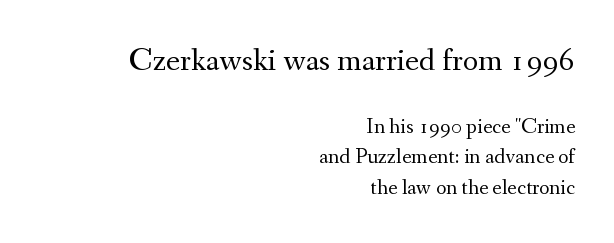
Q: Is the text bold? A: No.
Q: Is the text italic (slanted)? A: No, it is upright.
Q: Is the typeface a serif or a sans-serif typeface? A: Serif.
Q: Is the text underlined? A: No.
Q: How is the paragraph aligned? A: Right-aligned.
Q: Is the spacing between letters normal or unusually wide? A: Normal.
Q: Is the spacing between lines tight, normal or loose? A: Normal.
Q: Which block of text is set in a larger size, the first (top) or the second (bottom)? A: The first (top) one.
Q: Width (condensed, normal, or wide)? A: Normal.
Q: Stroke contrast? A: Medium.
Q: x-height? A: Small.
Q: Monospaced? A: No.
